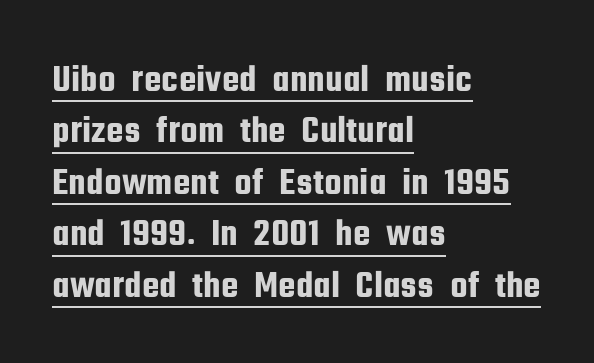
Q: Is the text italic (slanted)? A: No, it is upright.
Q: Is the typeface a serif or a sans-serif typeface? A: Sans-serif.
Q: Is the text underlined? A: Yes.
Q: How is the paragraph aligned? A: Left-aligned.
Q: Is the spacing between letters normal or unusually wide? A: Normal.
Q: Is the spacing between lines tight, normal or loose? A: Normal.
Q: Width (condensed, normal, or wide)? A: Condensed.
Q: Stroke contrast? A: Low.
Q: x-height? A: Medium.
Q: Monospaced? A: No.
